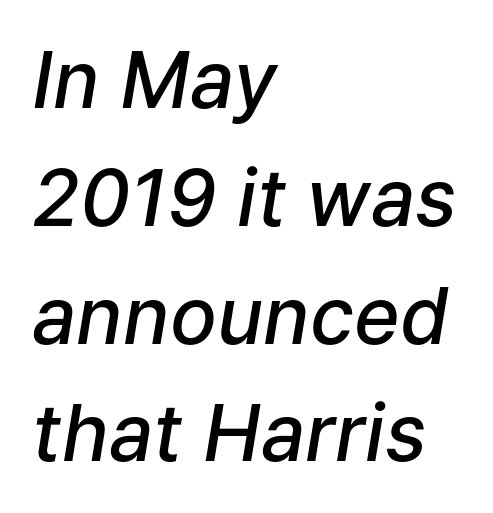
The image shows 78 px semibold type, italic (leaning right); set left-aligned, normal line spacing (1.51x), normal letter spacing, not underlined; low stroke contrast and a medium x-height.
